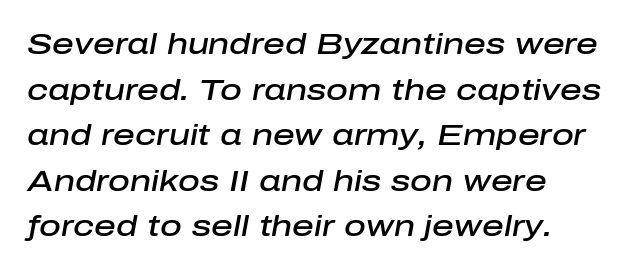
Q: Is the text bold? A: Semi-bold.
Q: Is the text italic (slanted)? A: Yes, it leans right by about 10 degrees.
Q: Is the text underlined? A: No.
Q: Is the spacing between letters normal or unusually wide? A: Normal.
Q: Is the spacing between lines tight, normal or loose? A: Normal.
Q: Width (condensed, normal, or wide)? A: Normal.
Q: Stroke contrast? A: Low.
Q: x-height? A: Medium.
Q: Monospaced? A: No.
